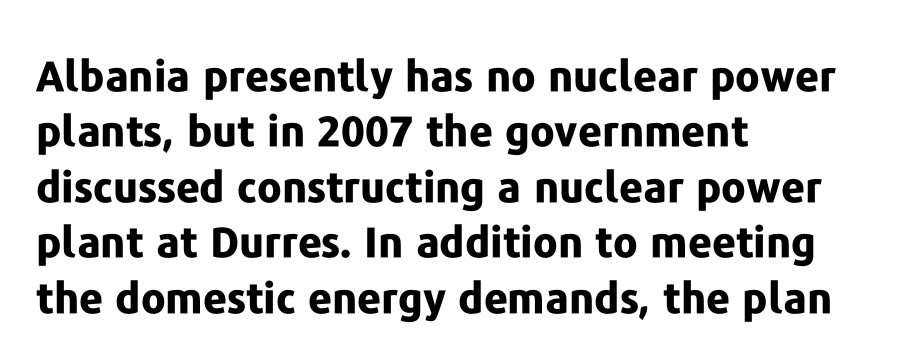
The glyphs are unaccompanied by any horizontal stroke below them. Honestly, the row spacing looks completely unremarkable. Layout note: lines flush left. This sample uses a sans-serif face. A typesetter would call this zero additional tracking.
